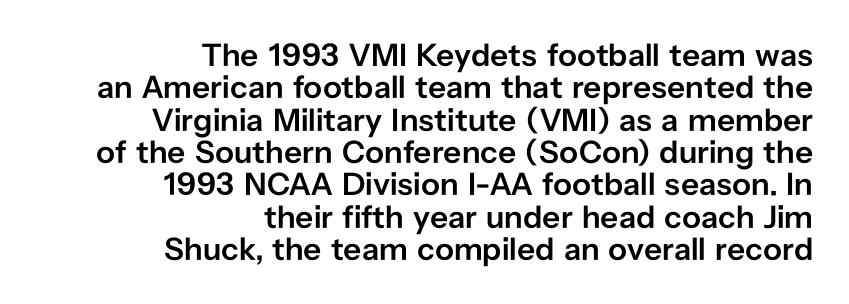
Q: Is the text bold? A: Semi-bold.
Q: Is the text italic (slanted)? A: No, it is upright.
Q: Is the typeface a serif or a sans-serif typeface? A: Sans-serif.
Q: Is the text underlined? A: No.
Q: How is the paragraph aligned? A: Right-aligned.
Q: Is the spacing between letters normal or unusually wide? A: Normal.
Q: Is the spacing between lines tight, normal or loose? A: Tight.
Q: Width (condensed, normal, or wide)? A: Normal.
Q: Stroke contrast? A: Low.
Q: x-height? A: Medium.
Q: Monospaced? A: No.
